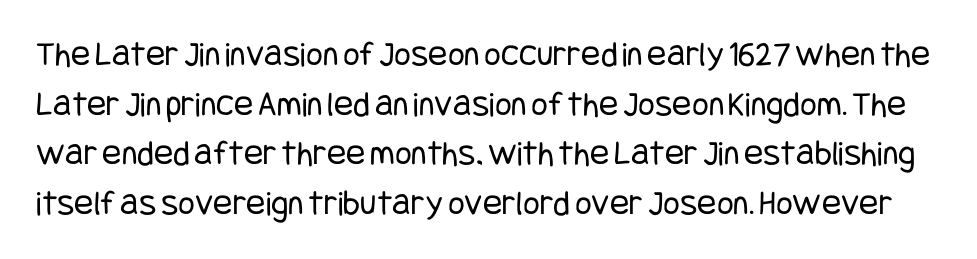
{"serif": "no", "italic": "no", "bold": "no", "weight": "regular", "width": "condensed", "stroke_contrast": "low", "x_height": "large", "underline": "no", "line_spacing": "normal", "line_spacing_ratio": 1.38, "letter_spacing": "normal", "letter_spacing_em": 0.0, "glyph_px": 36}
